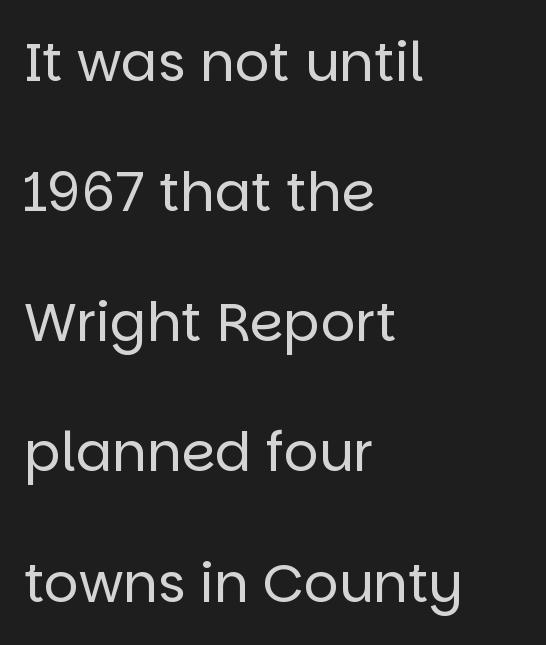
The font family rendered here belongs to the sans-serif group. The rendering keeps characters at their native spacing. Heft: none added — not bold. All the whitespace from short lines collects on the right.
